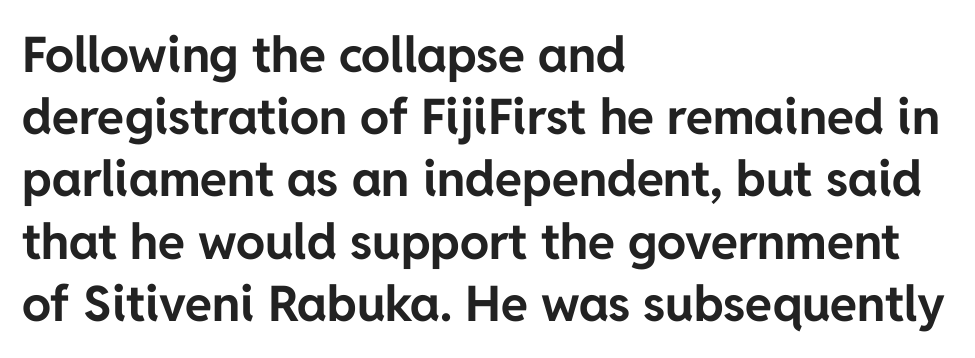
The image shows 49 px bold sans-serif type, upright; set left-aligned, normal line spacing (1.27x), normal letter spacing, not underlined; low stroke contrast and a medium x-height.
